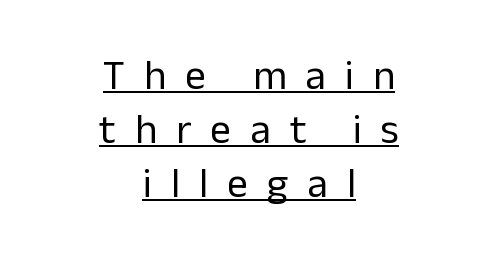
Q: Is the text bold? A: No.
Q: Is the text italic (slanted)? A: No, it is upright.
Q: Is the typeface a serif or a sans-serif typeface? A: Sans-serif.
Q: Is the text underlined? A: Yes.
Q: How is the paragraph aligned? A: Centered.
Q: Is the spacing between letters normal or unusually wide? A: Unusually wide.
Q: Is the spacing between lines tight, normal or loose? A: Normal.
Q: Width (condensed, normal, or wide)? A: Normal.
Q: Stroke contrast? A: Low.
Q: x-height? A: Medium.
Q: Monospaced? A: No.
